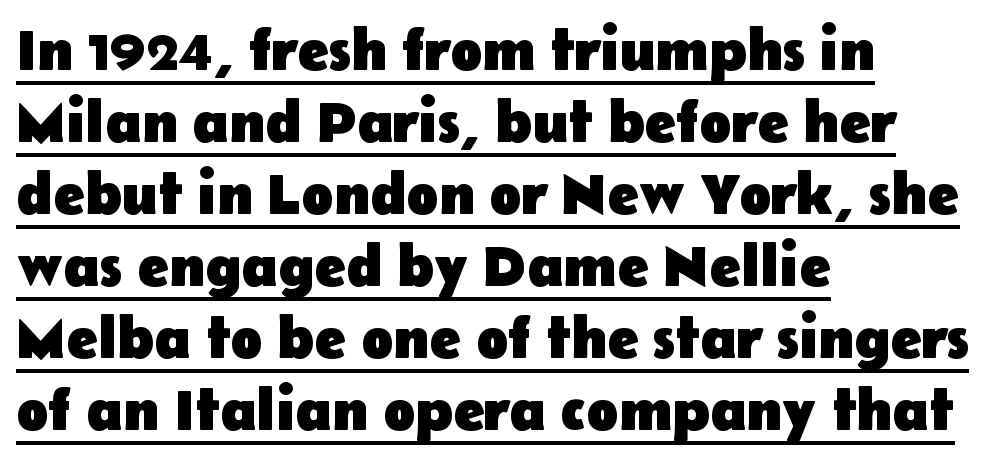
The image shows 59 px heavy sans-serif type, upright; set left-aligned, line spacing 1.22x, normal letter spacing, underlined; low stroke contrast and a medium x-height.
